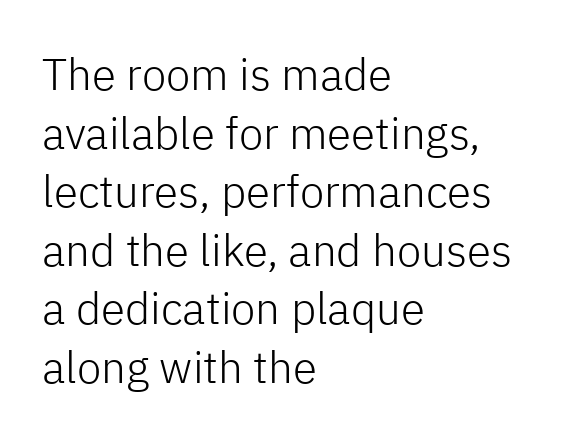
Q: Is the text bold? A: No.
Q: Is the text italic (slanted)? A: No, it is upright.
Q: Is the typeface a serif or a sans-serif typeface? A: Sans-serif.
Q: Is the text underlined? A: No.
Q: How is the paragraph aligned? A: Left-aligned.
Q: Is the spacing between letters normal or unusually wide? A: Normal.
Q: Is the spacing between lines tight, normal or loose? A: Normal.
Q: Width (condensed, normal, or wide)? A: Normal.
Q: Stroke contrast? A: Low.
Q: x-height? A: Medium.
Q: Monospaced? A: No.
